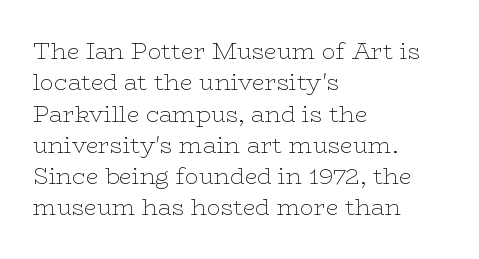
{"italic": "no", "bold": "no", "underline": "no", "align": "left", "line_spacing": "normal", "line_spacing_ratio": 1.36, "letter_spacing": "normal", "letter_spacing_em": 0.0, "glyph_px": 23}
